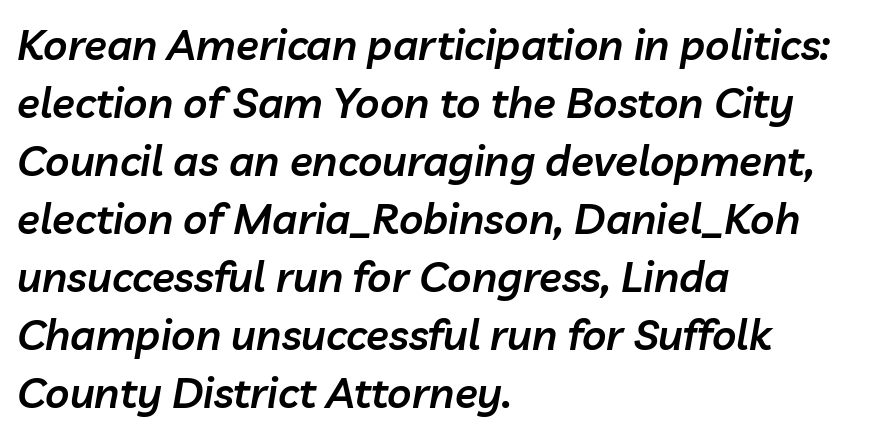
If you measured baseline to baseline, you'd find a middling distance. One-word summary of the alignment: left. The glyphs look as if they've been sheared to an angle. Looks like regular typesetting: each glyph gets only the width it needs.
